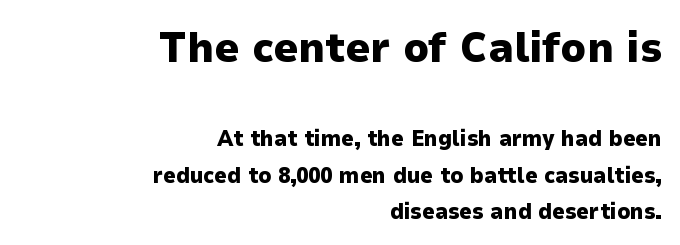
{"serif": "no", "italic": "no", "bold": "yes", "weight": "heavy", "width": "normal", "stroke_contrast": "low", "x_height": "medium", "monospaced": "no", "underline": "no", "align": "right", "line_spacing": "normal", "line_spacing_ratio": 1.65, "letter_spacing": "normal", "letter_spacing_em": 0.0, "larger_block": "first", "size_ratio": 1.95, "glyph_px": 43}
